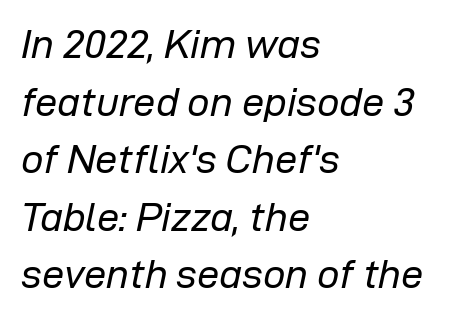
{"italic": "yes", "lean": "right", "slant_degrees": 12, "bold": "no", "weight": "regular", "width": "normal", "stroke_contrast": "low", "x_height": "medium", "monospaced": "no", "underline": "no", "align": "left", "line_spacing": "normal", "line_spacing_ratio": 1.44, "letter_spacing": "normal", "letter_spacing_em": 0.0, "glyph_px": 40}
